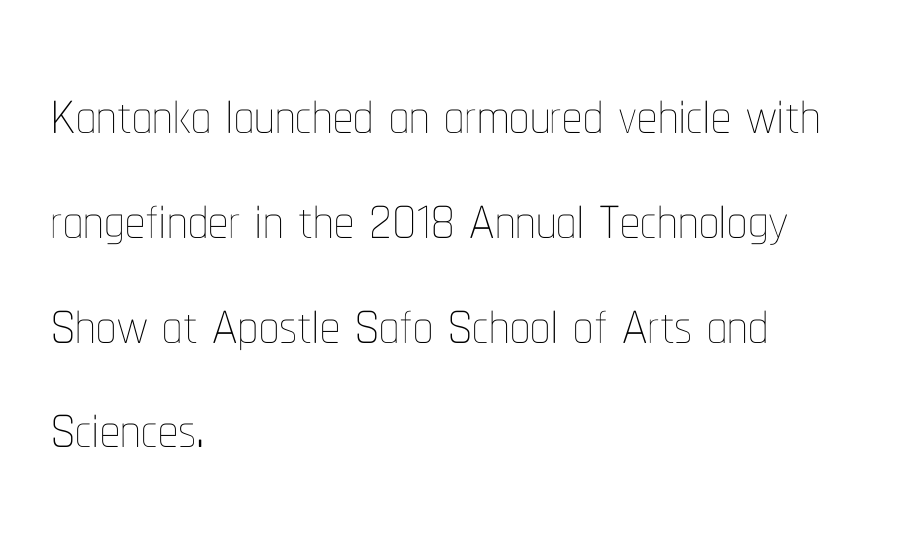
{"italic": "no", "bold": "no", "weight": "thin", "width": "condensed", "stroke_contrast": "low", "x_height": "medium", "monospaced": "no", "underline": "no", "align": "left", "line_spacing": "normal", "line_spacing_ratio": 1.31, "letter_spacing": "normal", "letter_spacing_em": 0.0, "glyph_px": 80}
